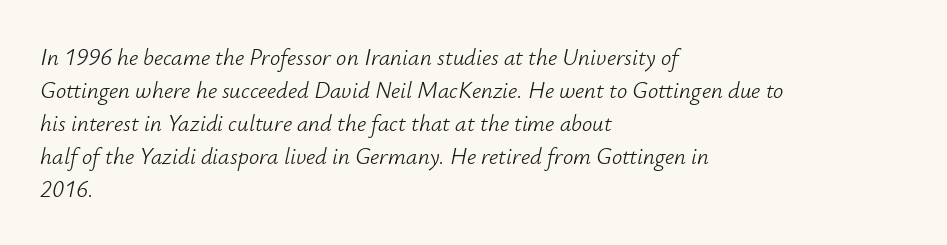
The image shows 23 px text type, italic (leaning right); set left-aligned, normal line spacing (1.44x), normal letter spacing, not underlined.
